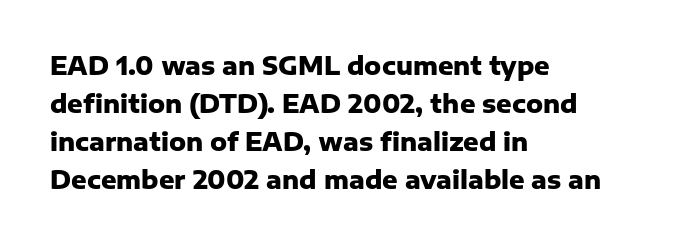
The image shows 24 px bold type, upright; set left-aligned, normal line spacing (1.59x), normal letter spacing, not underlined.
